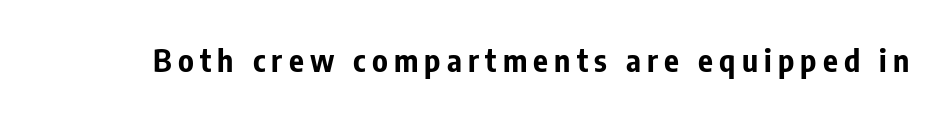
Nobody drew a line under any word here. Strong, thick strokes mark this as bold type. You can tell from the bare stems that sans-serif type was used. Spacing between characters has been opened up far beyond the box default. The typography opts for an upright posture over an oblique one.
